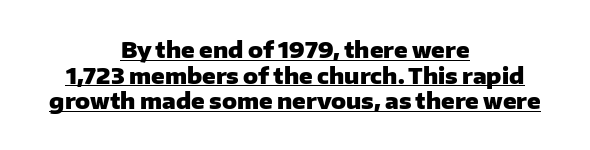
{"italic": "no", "bold": "yes", "underline": "yes", "align": "center", "line_spacing_ratio": 1.17, "letter_spacing": "normal", "letter_spacing_em": 0.0, "glyph_px": 22}
